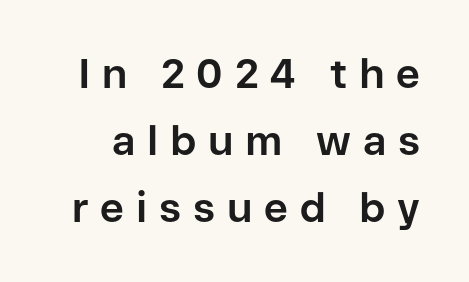
The rows are spaced the way most documents space them. The characters display no serif detailing; their extremities are plain. A bare baseline throughout the passage. You could only call the tracking loose — the letters float apart.
